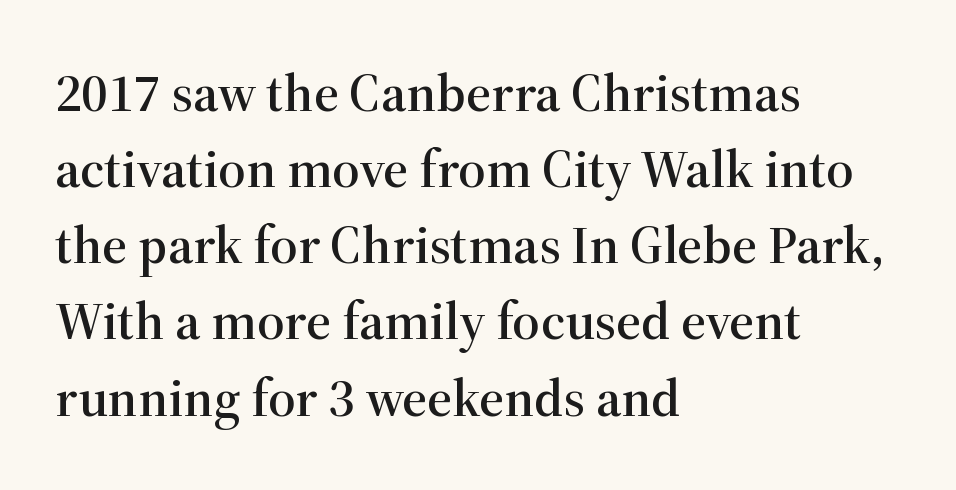
{"serif": "yes", "italic": "no", "width": "normal", "stroke_contrast": "high", "x_height": "medium", "monospaced": "no", "underline": "no", "align": "left", "line_spacing": "normal", "line_spacing_ratio": 1.41, "letter_spacing": "normal", "letter_spacing_em": 0.0, "glyph_px": 54}
